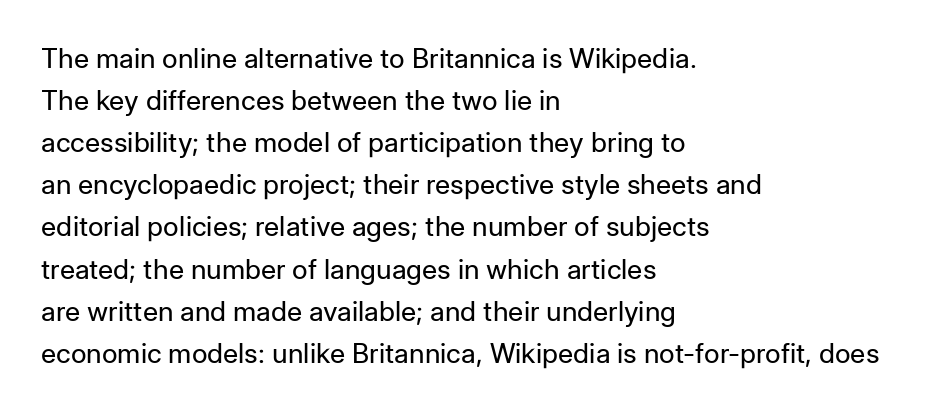
{"italic": "no", "bold": "no", "underline": "no", "align": "left", "line_spacing": "normal", "line_spacing_ratio": 1.56, "letter_spacing": "normal", "letter_spacing_em": 0.0, "glyph_px": 27}
